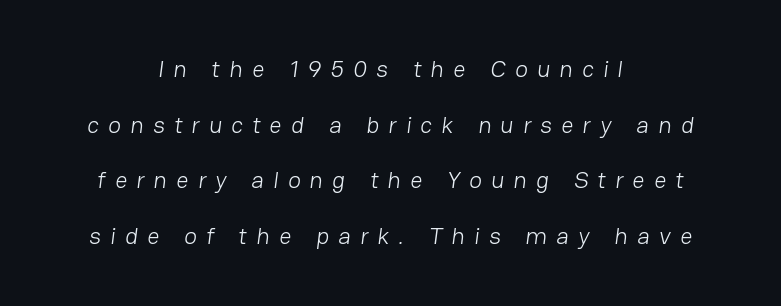
The paragraph shown floats in the horizontal middle. The font is comparable to plain body text, perhaps lighter. Clear beneath every line of the passage. This block would shrink considerably if given ordinary leading; it's expanded now.
